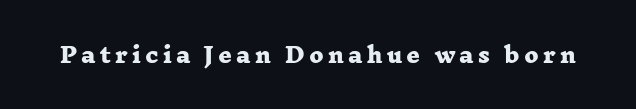
The string is rendered with underlining switched off. Weight: bold. The letters are spread apart with noticeably loose tracking.
